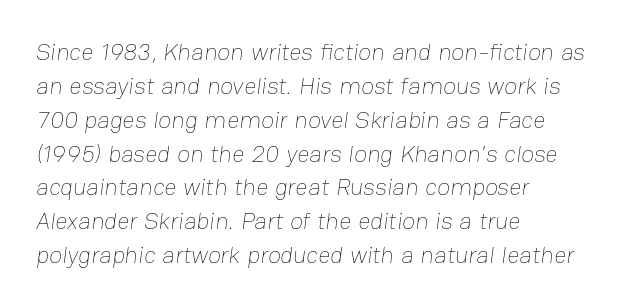
The image shows 24 px text type; set left-aligned, normal line spacing (1.41x), normal letter spacing, not underlined.
